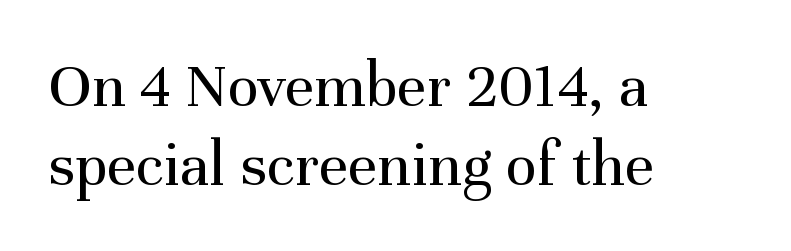
The type is set solid horizontally, with unmodified tracking. Designer's note — italics off, roman on. The weight would be labelled regular, book, light, or lighter still. Casual observation: everything's shoved over to the left. The glyphs in this specimen are seriffed. Decoration check: the copy has no underline.
